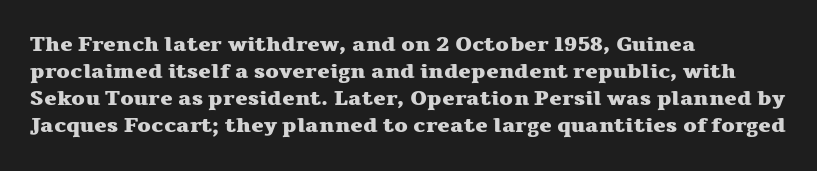
The image shows 21 px bold type, upright; set left-aligned, normal line spacing (1.29x), normal letter spacing, not underlined.
